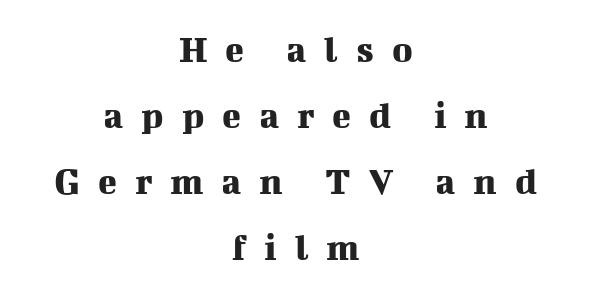
The image shows 39 px serif type, upright; set centered, normal line spacing (1.69x), unusually wide letter spacing (+0.46 em), not underlined; medium stroke contrast and a medium x-height.
